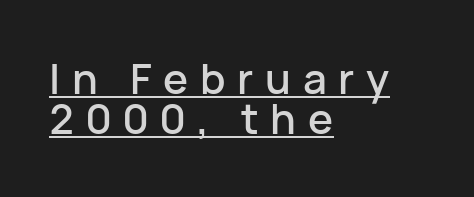
The image shows 42 px sans-serif type, upright; set left-aligned, tight line spacing (0.96x), unusually wide letter spacing (+0.28 em), underlined; low stroke contrast and a medium x-height.
